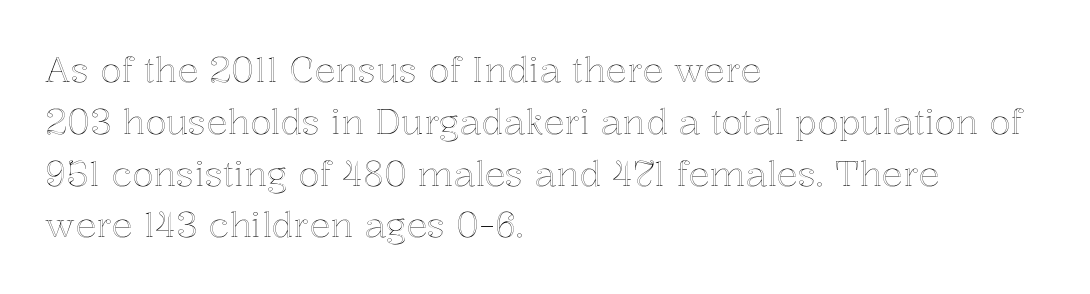
The letters advance in unequal steps, a hallmark of proportional type. Has an underline been added? It has not. The specimen reads as upright at a glance. Teacher's note: observe the even left margin — that is flush-left alignment. The rendering uses a moderate line-height, typical for paragraphs. How are the letters spaced? Ordinarily, with no added tracking.
